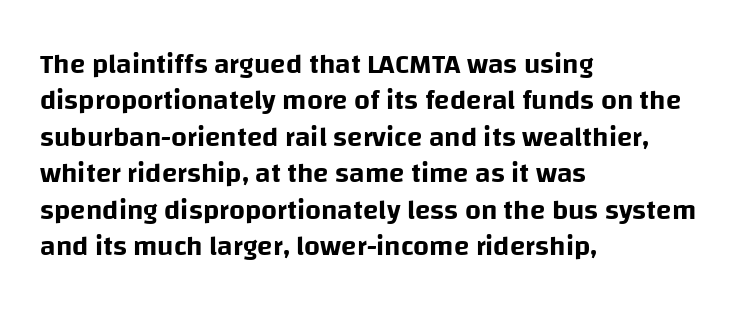
The image shows 28 px sans-serif type, upright; set left-aligned, normal line spacing (1.3x), normal letter spacing, not underlined; low stroke contrast and a large x-height.
